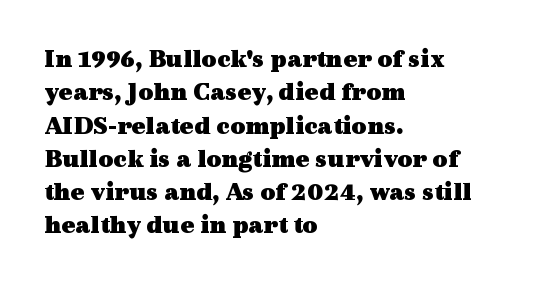
The image shows 26 px bold type, upright; set left-aligned, normal line spacing (1.28x), normal letter spacing, not underlined.
